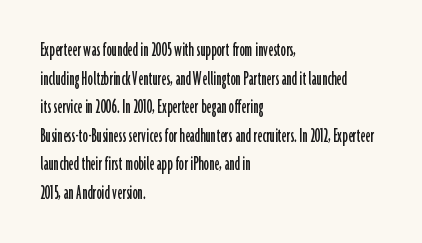
Q: Is the text italic (slanted)? A: No, it is upright.
Q: Is the text underlined? A: No.
Q: How is the paragraph aligned? A: Left-aligned.
Q: Is the spacing between letters normal or unusually wide? A: Normal.
Q: Is the spacing between lines tight, normal or loose? A: Normal.
